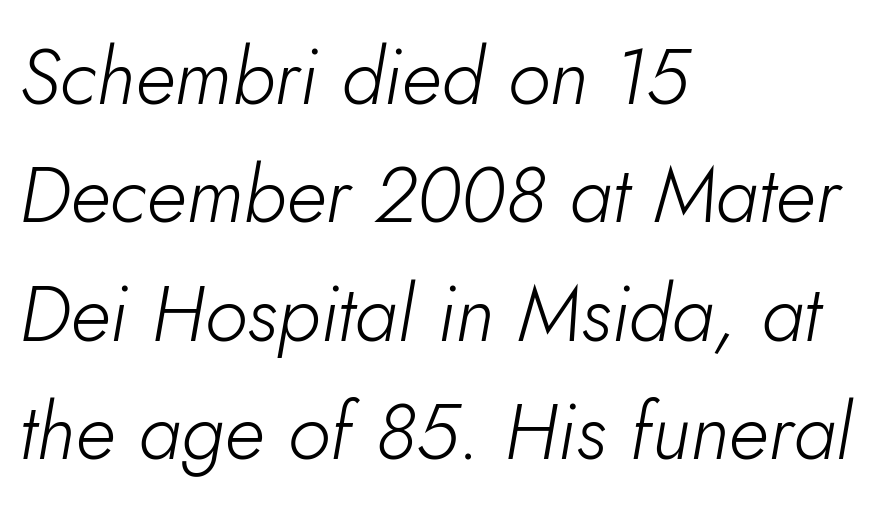
The image shows 79 px light type, italic (leaning right); set left-aligned, normal line spacing (1.5x), normal letter spacing, not underlined; low stroke contrast and a small x-height.
